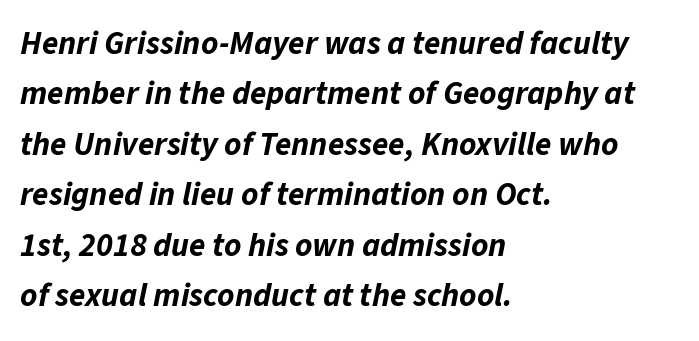
Q: Is the text bold? A: Yes.
Q: Is the text italic (slanted)? A: Yes, it leans right by about 11 degrees.
Q: Is the text underlined? A: No.
Q: How is the paragraph aligned? A: Left-aligned.
Q: Is the spacing between letters normal or unusually wide? A: Normal.
Q: Is the spacing between lines tight, normal or loose? A: Normal.
Q: Width (condensed, normal, or wide)? A: Normal.
Q: Stroke contrast? A: Low.
Q: x-height? A: Medium.
Q: Monospaced? A: No.
